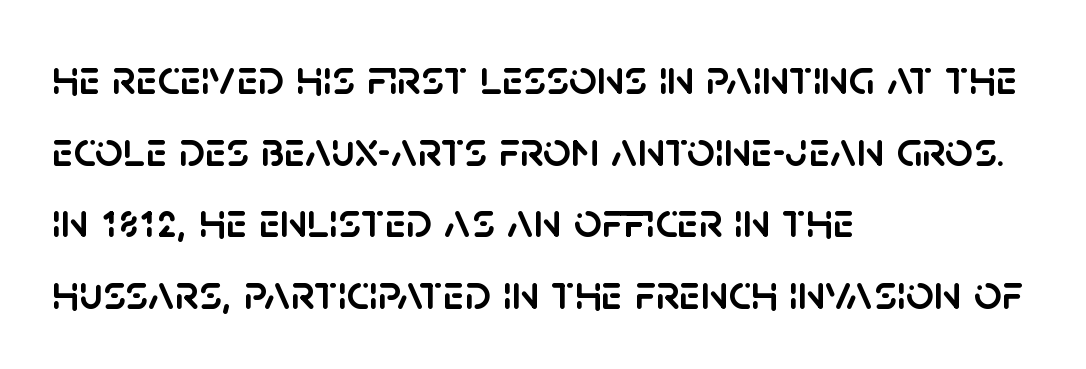
{"serif": "no", "italic": "no", "width": "normal", "stroke_contrast": "low", "x_height": "large", "monospaced": "no", "underline": "no", "align": "left", "line_spacing": "normal", "line_spacing_ratio": 1.46, "letter_spacing": "normal", "letter_spacing_em": 0.0, "glyph_px": 49}
